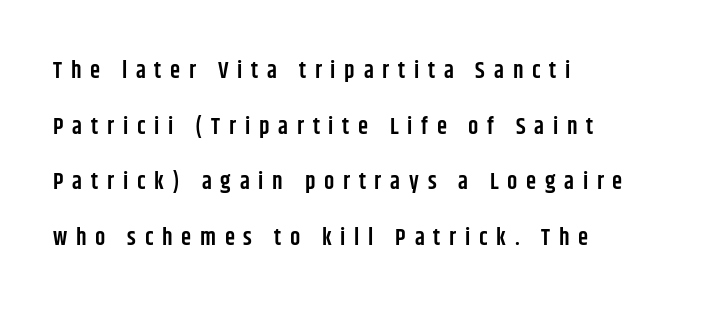
Q: Is the text bold? A: Semi-bold.
Q: Is the text italic (slanted)? A: No, it is upright.
Q: Is the text underlined? A: No.
Q: How is the paragraph aligned? A: Left-aligned.
Q: Is the spacing between letters normal or unusually wide? A: Unusually wide.
Q: Is the spacing between lines tight, normal or loose? A: Loose.
